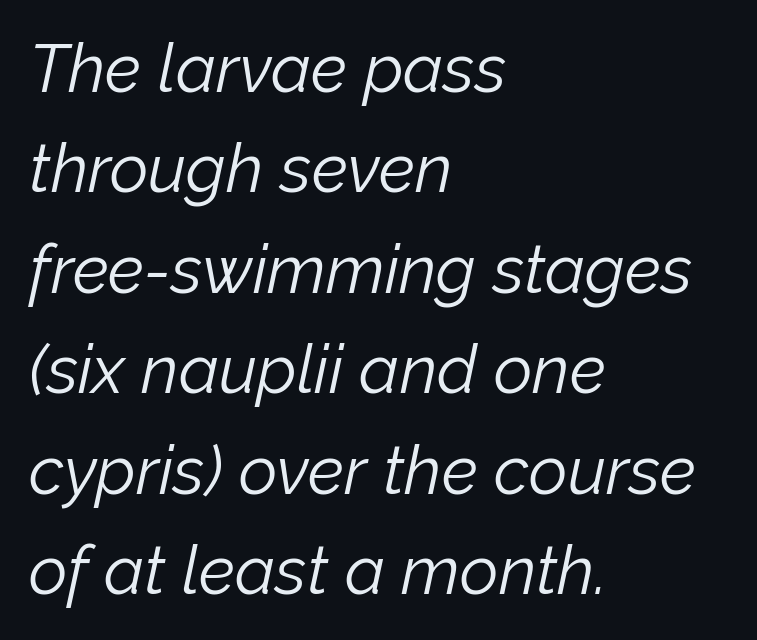
Is there much room between lines? A standard amount, neither cramped nor airy. Typeset ragged right — the left edge is the straight one. Letters have the restrained weight of plain body copy at most. Students, note that the glyphs here touch the page at normal intervals.
